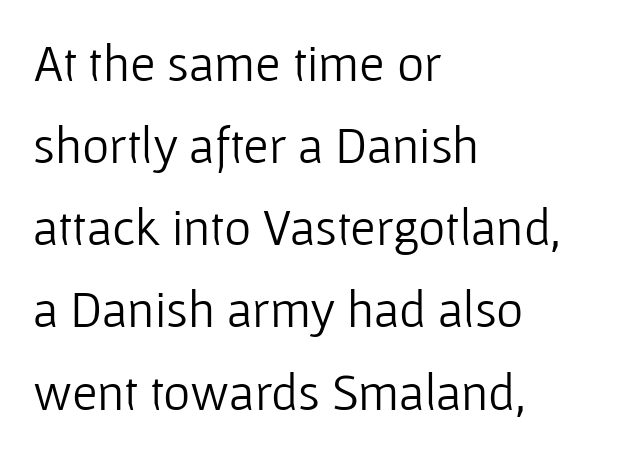
What stands out about the letter spacing? Nothing — it is the standard amount. Weight: not bold — regular or lighter. The passage shown is typeset with a sans-serif family. Spacing verdict: proportional, widths tailored to each character. Horizontal alignment here is leftward, the default for most running prose.
